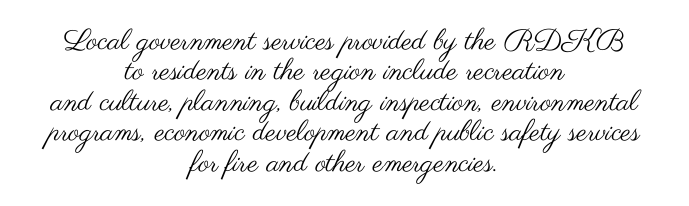
Q: Is the text bold? A: No.
Q: Is the text italic (slanted)? A: Yes.
Q: Is the typeface a serif or a sans-serif typeface? A: Sans-serif.
Q: Is the text underlined? A: No.
Q: How is the paragraph aligned? A: Centered.
Q: Is the spacing between letters normal or unusually wide? A: Normal.
Q: Is the spacing between lines tight, normal or loose? A: Tight.
Q: Width (condensed, normal, or wide)? A: Wide.
Q: Stroke contrast? A: Medium.
Q: x-height? A: Small.
Q: Monospaced? A: No.
